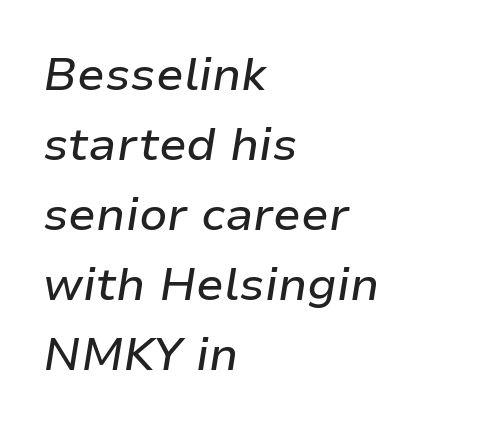
Italic: yes, the glyphs are oblique. Each letter keeps its own natural width here, so spacing adapts to shape. This sample is left-justified, so line endings fall wherever the words run out. The baseline area is clear.
